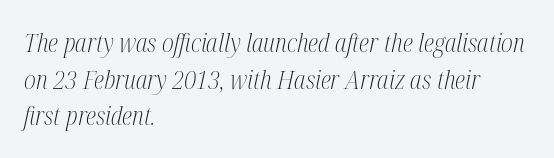
Has an underline been added? It has not. One-word summary of the alignment: left. Regarding leading, the lines here are spaced in the standard way. Yep, that's italic — everything's leaning. Caption: face not bold, strokes unweighted. The letterforms sit shoulder to shoulder at normal distance.
